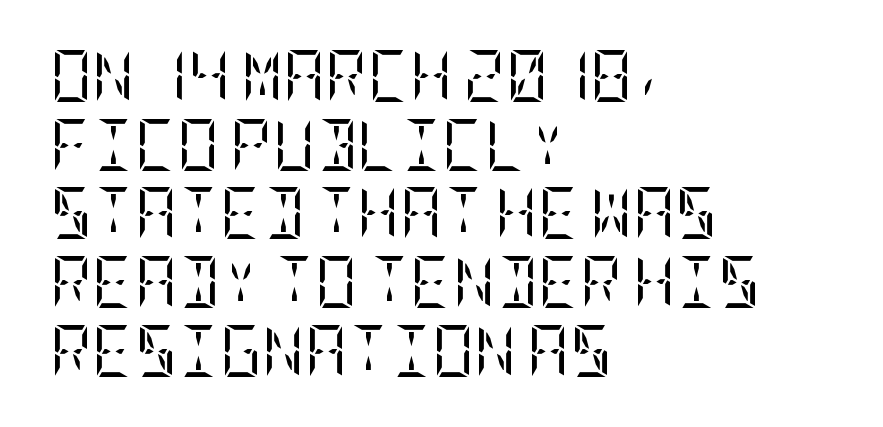
{"serif": "yes", "italic": "no", "bold": "no", "weight": "regular", "width": "condensed", "stroke_contrast": "low", "x_height": "large", "underline": "no", "align": "left", "line_spacing": "normal", "line_spacing_ratio": 1.32, "letter_spacing": "normal", "letter_spacing_em": 0.0, "glyph_px": 52}
